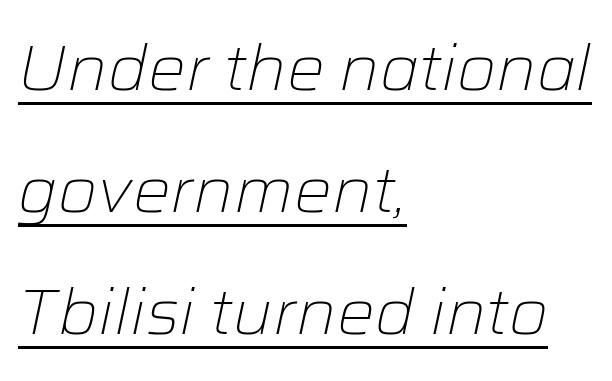
{"italic": "yes", "lean": "right", "slant_degrees": 12, "bold": "no", "weight": "light", "width": "normal", "stroke_contrast": "low", "x_height": "medium", "monospaced": "no", "underline": "yes", "align": "left", "line_spacing": "loose", "line_spacing_ratio": 1.94, "letter_spacing": "normal", "letter_spacing_em": 0.0, "glyph_px": 63}
